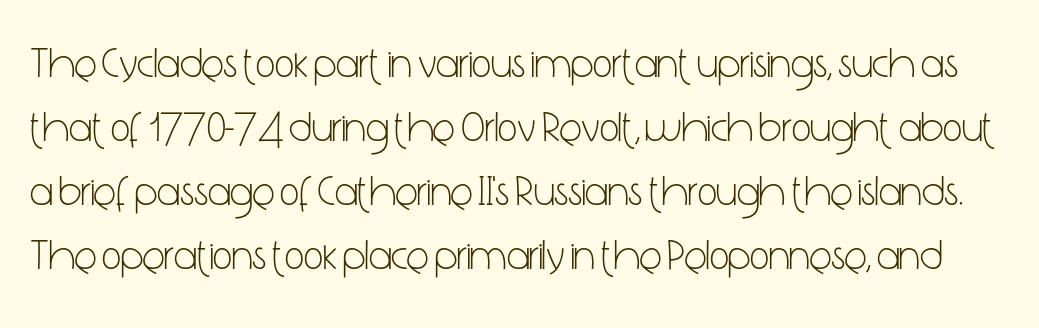
The passage shown is typeset with a sans-serif family. The strip under each line holds only bare page. These lines are rendered in a variable-pitch font. The horizontal fit of the characters is conventional and even. Weight: regular or lighter. Every character sits straight up, as roman type does.
